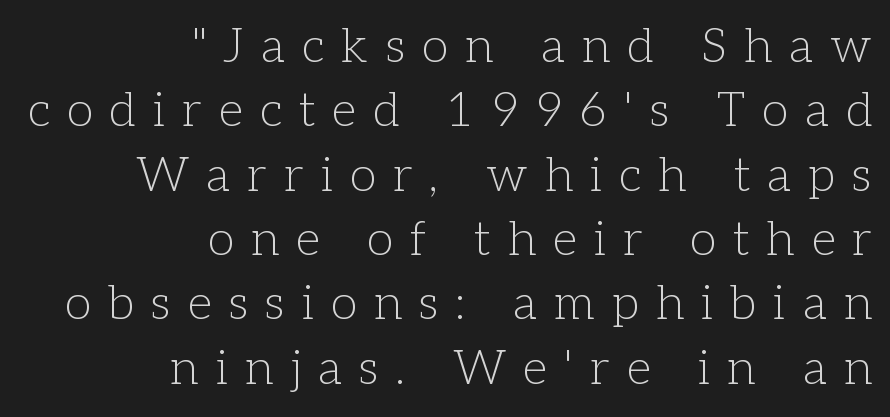
{"serif": "yes", "italic": "no", "bold": "no", "weight": "light", "width": "normal", "stroke_contrast": "low", "x_height": "medium", "monospaced": "no", "underline": "no", "align": "right", "line_spacing": "normal", "line_spacing_ratio": 1.34, "letter_spacing": "wide", "letter_spacing_em": 0.36, "glyph_px": 48}
